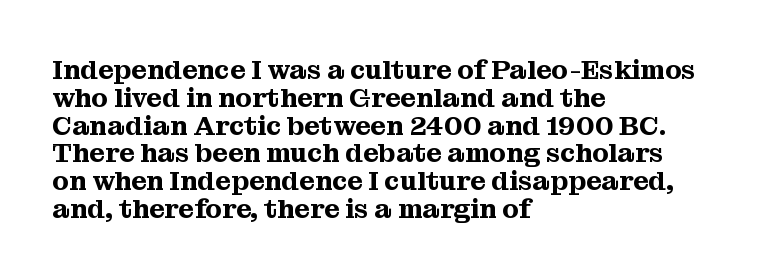
Q: Is the text italic (slanted)? A: No, it is upright.
Q: Is the text underlined? A: No.
Q: How is the paragraph aligned? A: Left-aligned.
Q: Is the spacing between letters normal or unusually wide? A: Normal.
Q: Is the spacing between lines tight, normal or loose? A: Tight.
